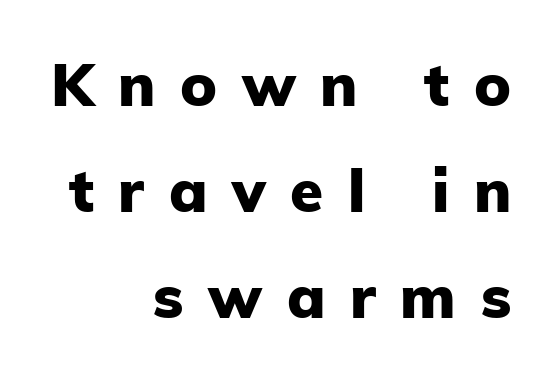
{"serif": "no", "italic": "no", "bold": "yes", "weight": "heavy", "width": "normal", "stroke_contrast": "low", "x_height": "medium", "monospaced": "no", "underline": "no", "align": "right", "line_spacing_ratio": 1.77, "letter_spacing": "wide", "letter_spacing_em": 0.41, "glyph_px": 60}
